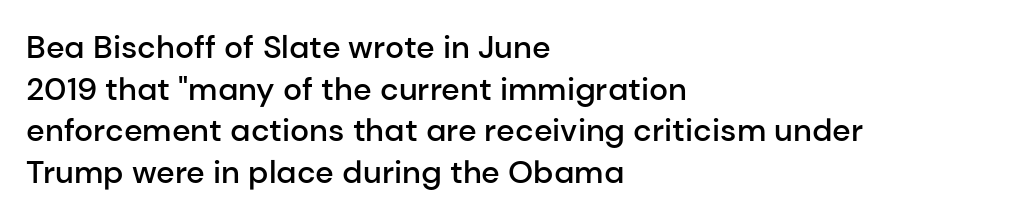
Each letter keeps its own natural width here, so spacing adapts to shape. The block of text has a typical density, with ordinary space between rows. Inter-character spacing is left at the font's built-in metrics. Emphasis by weight is partial: semibold. You can tell from the bare stems that sans-serif type was used. Is there any slant? The stems are plumb.
